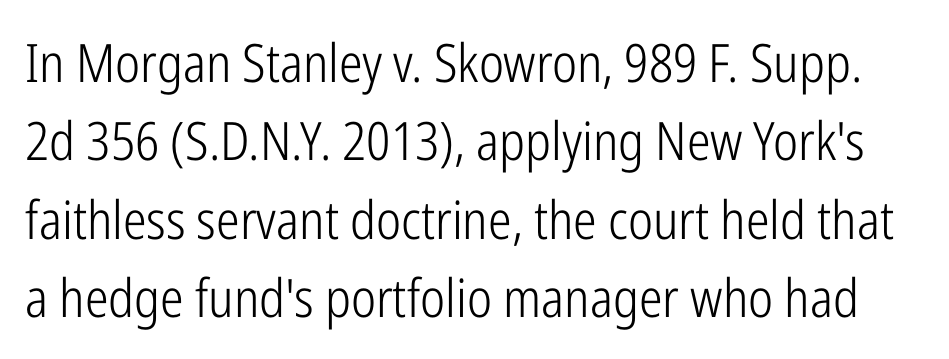
The cut favours lightness, reaching ordinary text weight at its darkest. The passage shown is typeset with a sans-serif family. These lines were composed using upright roman letters. Between one letter and the next there's only the usual sliver of space. The passage shown is typed in a proportional face where columns would drift. Leading matches the norm, producing a regular column.
